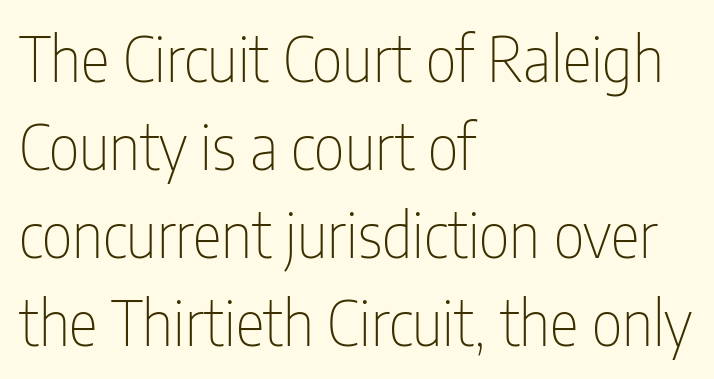
{"serif": "no", "italic": "no", "bold": "no", "weight": "thin", "width": "condensed", "stroke_contrast": "low", "x_height": "medium", "monospaced": "no", "underline": "no", "align": "left", "line_spacing": "normal", "line_spacing_ratio": 1.44, "letter_spacing": "normal", "letter_spacing_em": 0.0, "glyph_px": 61}
